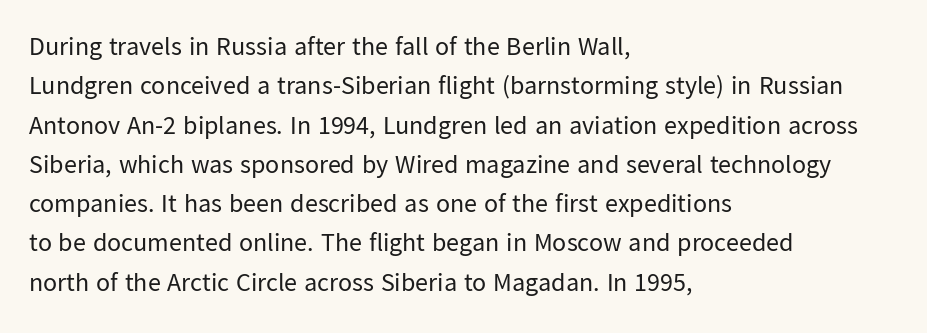
A typesetter would mark this as roman, not italic. Does the leading feel generous? No, just average. The typesetter chose a ragged-right arrangement here. The gaps between neighbouring characters are ordinary and unremarkable. Is this a heavy cut? Hardly; it is regular or lighter. The space directly below the letters is spotless.
